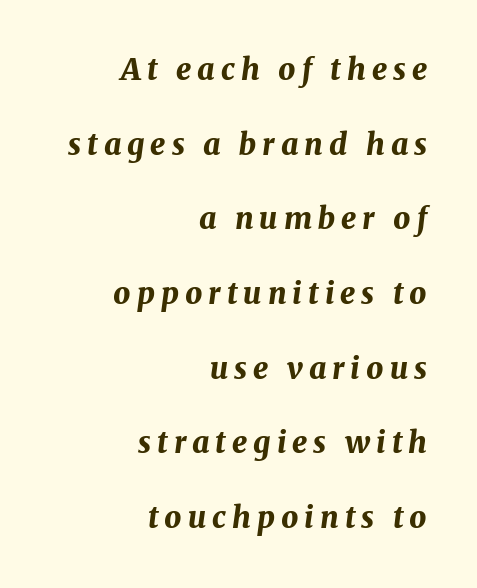
{"italic": "yes", "lean": "right", "slant_degrees": 8, "bold": "yes", "weight": "bold", "width": "normal", "stroke_contrast": "medium", "x_height": "medium", "monospaced": "no", "underline": "no", "align": "right", "line_spacing": "loose", "line_spacing_ratio": 2.49, "letter_spacing": "wide", "letter_spacing_em": 0.2, "glyph_px": 30}
